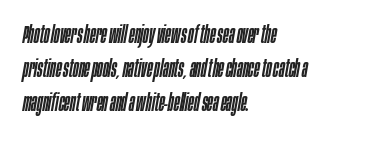
The image shows 24 px text type, italic (leaning right); set left-aligned, normal line spacing (1.42x), normal letter spacing, not underlined.
